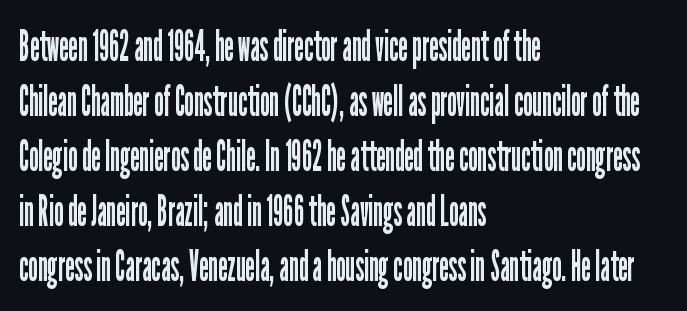
{"serif": "no", "italic": "no", "bold": "no", "weight": "regular", "width": "condensed", "stroke_contrast": "low", "x_height": "medium", "monospaced": "no", "underline": "no", "align": "left", "line_spacing": "normal", "line_spacing_ratio": 1.28, "letter_spacing": "normal", "letter_spacing_em": 0.0, "glyph_px": 43}
